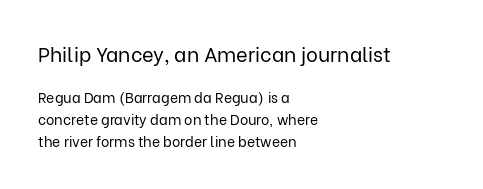
No chunkiness to these letters — they're not bold. Look at the glyph heights: the upper group is clearly the bigger setting. These lines were composed using upright roman letters. The face used here is rendered with its standard letterfit. Every row of glyphs begins at an identical x-position on the left. Quick note: interline space is typical.
